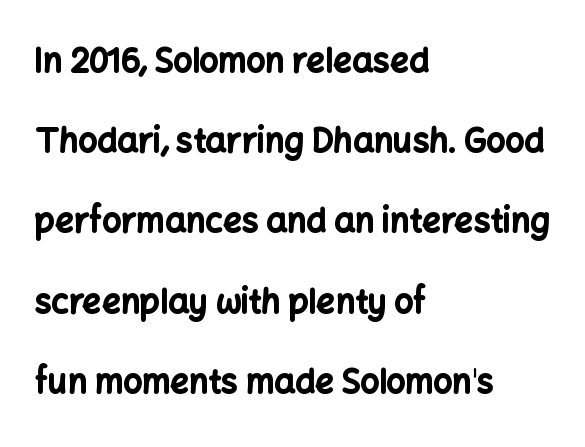
{"serif": "no", "italic": "no", "bold": "yes", "weight": "bold", "width": "normal", "stroke_contrast": "low", "x_height": "medium", "monospaced": "no", "underline": "no", "align": "left", "line_spacing": "loose", "line_spacing_ratio": 2.43, "letter_spacing": "normal", "letter_spacing_em": 0.0, "glyph_px": 33}
